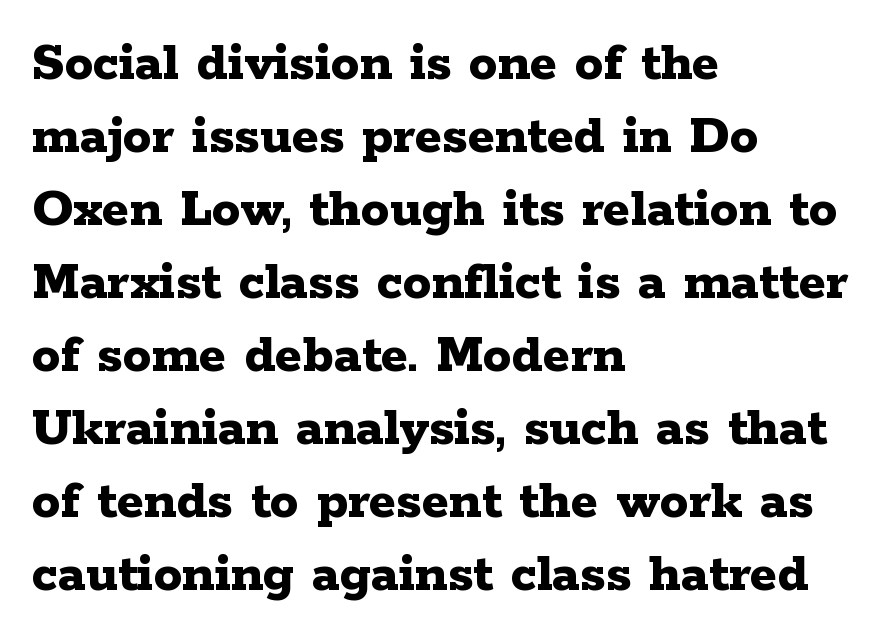
Q: Is the text bold? A: Yes.
Q: Is the text italic (slanted)? A: No, it is upright.
Q: Is the typeface a serif or a sans-serif typeface? A: Serif.
Q: Is the text underlined? A: No.
Q: How is the paragraph aligned? A: Left-aligned.
Q: Is the spacing between letters normal or unusually wide? A: Normal.
Q: Is the spacing between lines tight, normal or loose? A: Normal.
Q: Width (condensed, normal, or wide)? A: Wide.
Q: Stroke contrast? A: Low.
Q: x-height? A: Medium.
Q: Monospaced? A: No.
